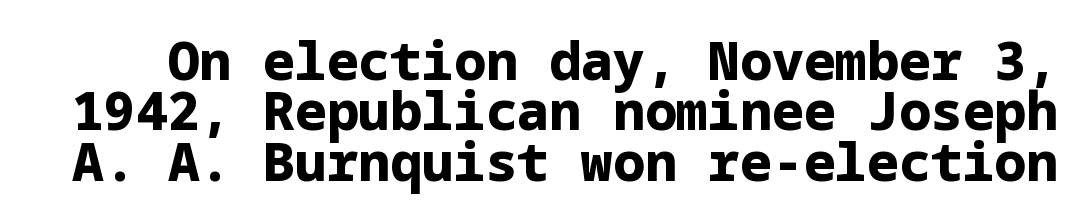
{"serif": "no", "italic": "no", "bold": "yes", "weight": "bold", "width": "normal", "stroke_contrast": "low", "x_height": "medium", "underline": "no", "line_spacing": "tight", "line_spacing_ratio": 0.95, "letter_spacing": "normal", "letter_spacing_em": 0.0, "glyph_px": 53}
